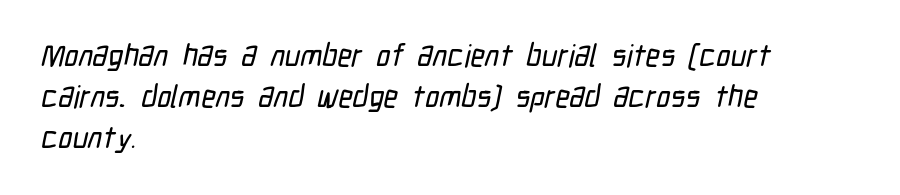
{"serif": "no", "width": "condensed", "stroke_contrast": "low", "x_height": "medium", "monospaced": "no", "underline": "no", "align": "left", "line_spacing": "normal", "line_spacing_ratio": 1.33, "letter_spacing": "normal", "letter_spacing_em": 0.0, "glyph_px": 31}
